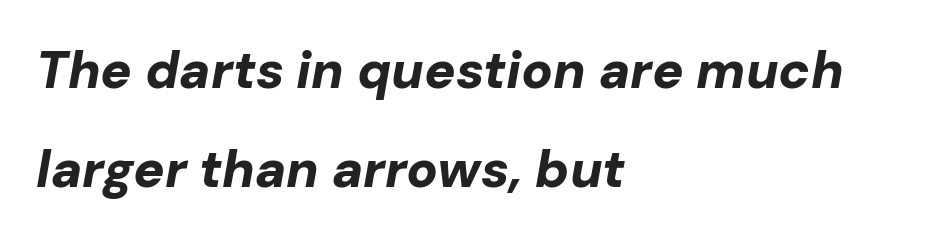
Q: Is the text bold? A: Yes.
Q: Is the text italic (slanted)? A: Yes, it leans right by about 10 degrees.
Q: Is the text underlined? A: No.
Q: How is the paragraph aligned? A: Left-aligned.
Q: Is the spacing between letters normal or unusually wide? A: Normal.
Q: Is the spacing between lines tight, normal or loose? A: Loose.
Q: Width (condensed, normal, or wide)? A: Normal.
Q: Stroke contrast? A: Low.
Q: x-height? A: Medium.
Q: Monospaced? A: No.
